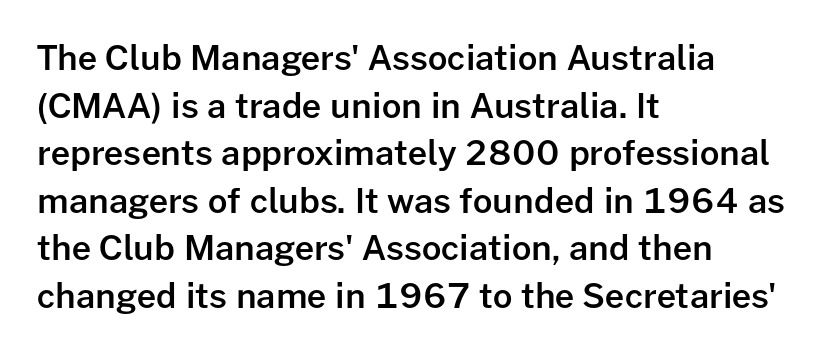
{"serif": "no", "italic": "no", "bold": "semi", "weight": "semibold", "width": "normal", "stroke_contrast": "low", "x_height": "medium", "monospaced": "no", "underline": "no", "align": "left", "line_spacing": "normal", "line_spacing_ratio": 1.4, "letter_spacing": "normal", "letter_spacing_em": 0.0, "glyph_px": 34}
